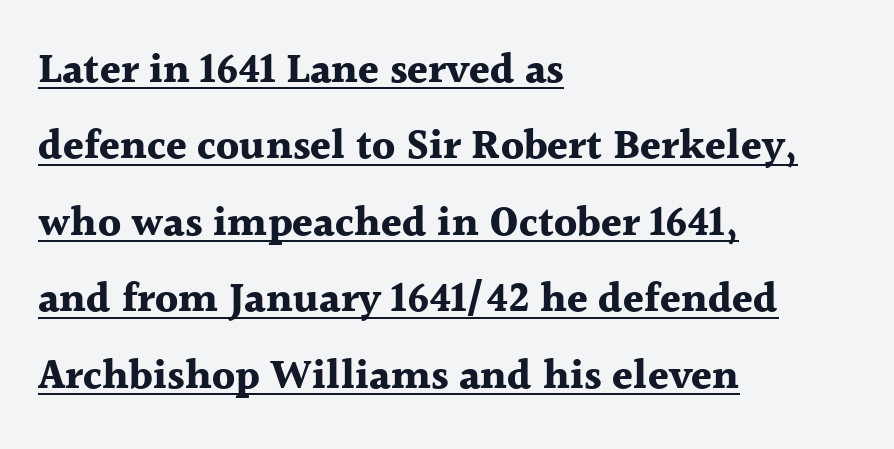
The image shows 42 px bold serif type, upright; set left-aligned, line spacing 1.82x, normal letter spacing, underlined; a medium x-height.
